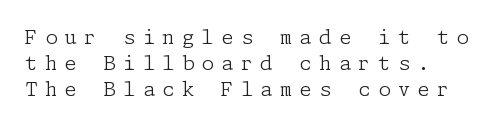
{"italic": "no", "bold": "no", "underline": "no", "align": "left", "line_spacing": "normal", "line_spacing_ratio": 1.31, "letter_spacing": "wide", "letter_spacing_em": 0.36, "glyph_px": 20}
